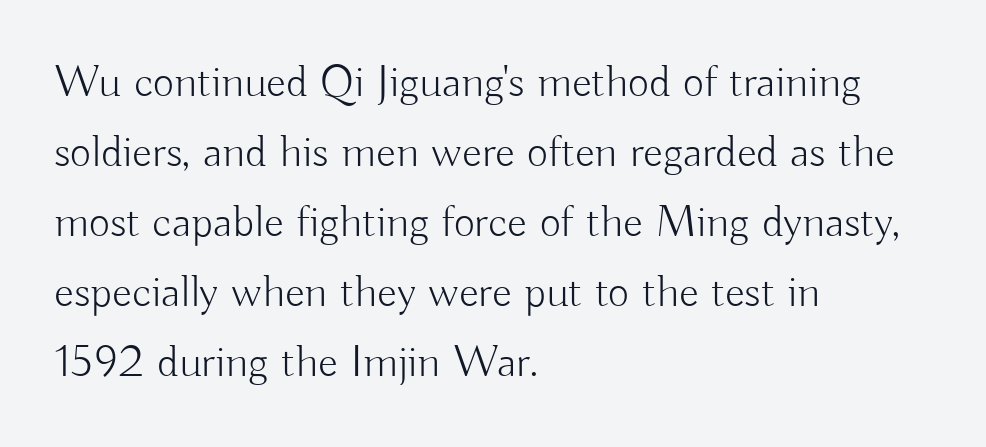
Q: Is the text bold? A: No.
Q: Is the text italic (slanted)? A: No, it is upright.
Q: Is the typeface a serif or a sans-serif typeface? A: Sans-serif.
Q: Is the text underlined? A: No.
Q: How is the paragraph aligned? A: Left-aligned.
Q: Is the spacing between letters normal or unusually wide? A: Normal.
Q: Is the spacing between lines tight, normal or loose? A: Normal.
Q: Width (condensed, normal, or wide)? A: Normal.
Q: Stroke contrast? A: Low.
Q: x-height? A: Small.
Q: Monospaced? A: No.
